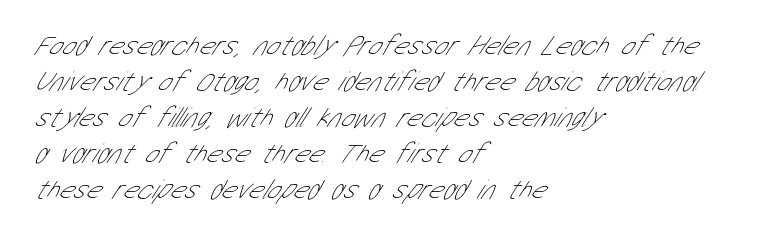
Q: Is the text bold? A: No.
Q: Is the typeface a serif or a sans-serif typeface? A: Sans-serif.
Q: Is the text underlined? A: No.
Q: How is the paragraph aligned? A: Left-aligned.
Q: Is the spacing between letters normal or unusually wide? A: Normal.
Q: Is the spacing between lines tight, normal or loose? A: Normal.
Q: Width (condensed, normal, or wide)? A: Condensed.
Q: Stroke contrast? A: Low.
Q: x-height? A: Medium.
Q: Monospaced? A: No.
